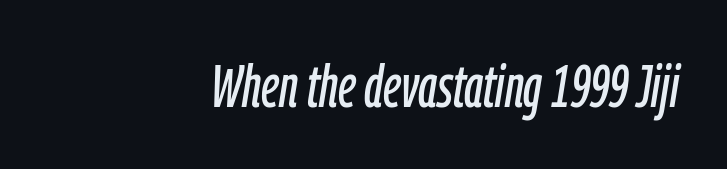
The image shows 60 px condensed type, italic (leaning right); set right-aligned, normal letter spacing, not underlined; low stroke contrast and a medium x-height.
